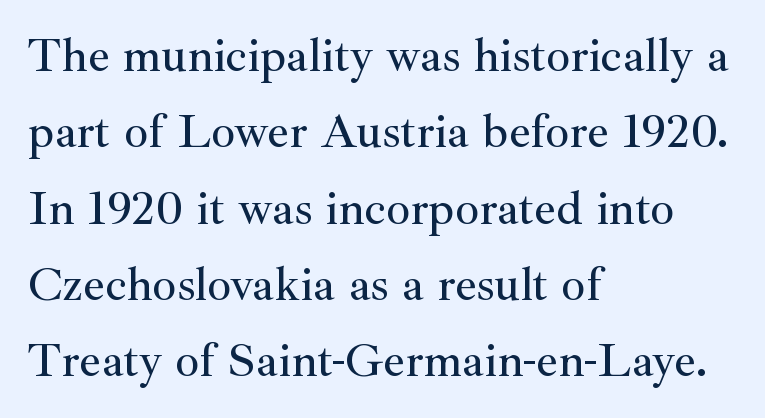
A typesetter would call this zero additional tracking. The letters stand upright; this is a roman face. These lines are set flush left with a ragged right edge. Students, observe: this is what conventionally led text looks like. Beneath every word, the page is bare. Character widths vary here, with narrow letters taking less room than wide ones.
